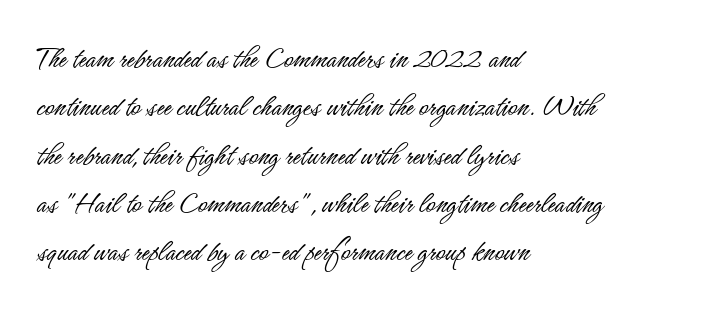
Q: Is the text bold? A: No.
Q: Is the text italic (slanted)? A: Yes.
Q: Is the typeface a serif or a sans-serif typeface? A: Sans-serif.
Q: Is the text underlined? A: No.
Q: How is the paragraph aligned? A: Left-aligned.
Q: Is the spacing between letters normal or unusually wide? A: Normal.
Q: Is the spacing between lines tight, normal or loose? A: Normal.
Q: Width (condensed, normal, or wide)? A: Condensed.
Q: Stroke contrast? A: Low.
Q: x-height? A: Small.
Q: Monospaced? A: No.
